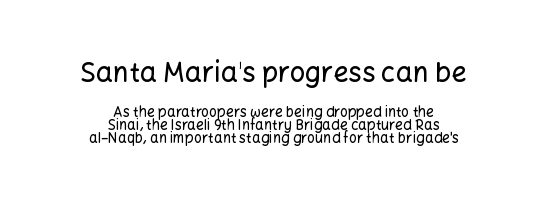
The image shows 27 px text type, upright; set centered, tight line spacing (0.96x), normal letter spacing, not underlined; the first (top) block is 1.93x larger.
